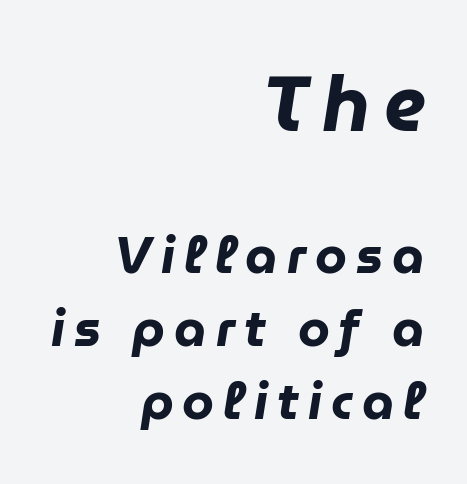
The image shows 77 px heavy type, italic (leaning right); set right-aligned, normal line spacing (1.43x), not underlined; the first (top) block is 1.51x larger; low stroke contrast and a medium x-height.
